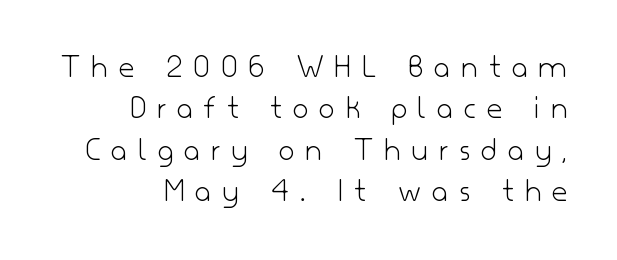
Q: Is the text bold? A: No.
Q: Is the text italic (slanted)? A: No, it is upright.
Q: Is the typeface a serif or a sans-serif typeface? A: Sans-serif.
Q: Is the text underlined? A: No.
Q: How is the paragraph aligned? A: Right-aligned.
Q: Is the spacing between letters normal or unusually wide? A: Unusually wide.
Q: Width (condensed, normal, or wide)? A: Normal.
Q: Stroke contrast? A: Low.
Q: x-height? A: Small.
Q: Monospaced? A: No.
